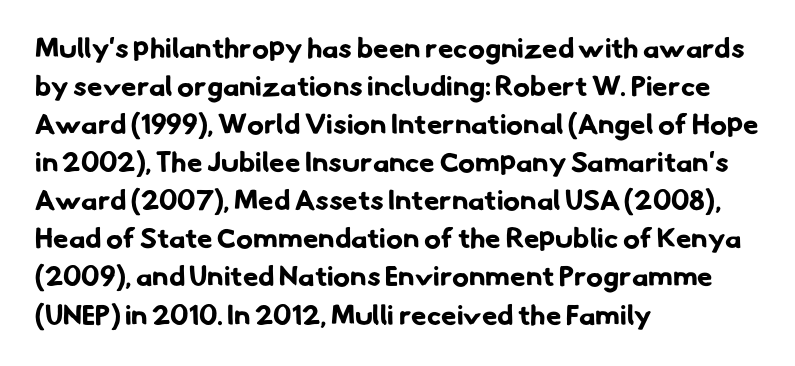
If you drew a ruler down the left edge, every line would touch it. Weight: bold. The rows are spaced the way most documents space them. Underline: absent. The letterforms sit shoulder to shoulder at normal distance. The passage shown is typeset with a sans-serif family.
